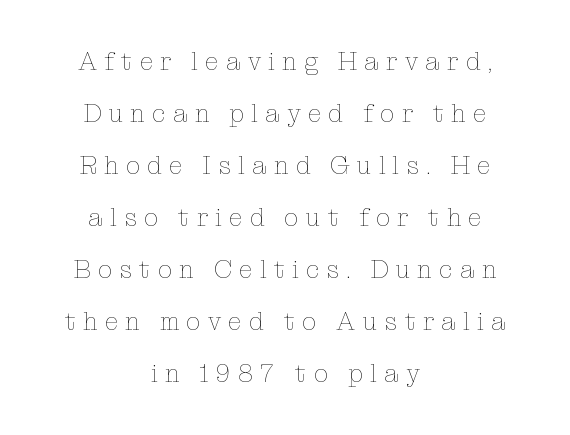
Q: Is the text bold? A: No.
Q: Is the text italic (slanted)? A: No, it is upright.
Q: Is the text underlined? A: No.
Q: How is the paragraph aligned? A: Centered.
Q: Is the spacing between letters normal or unusually wide? A: Unusually wide.
Q: Is the spacing between lines tight, normal or loose? A: Loose.
